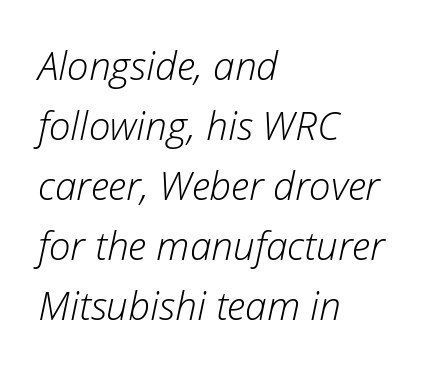
{"italic": "yes", "lean": "right", "slant_degrees": 12, "bold": "no", "weight": "light", "width": "normal", "stroke_contrast": "low", "x_height": "medium", "monospaced": "no", "underline": "no", "align": "left", "line_spacing": "normal", "line_spacing_ratio": 1.54, "letter_spacing": "normal", "letter_spacing_em": 0.0, "glyph_px": 39}
